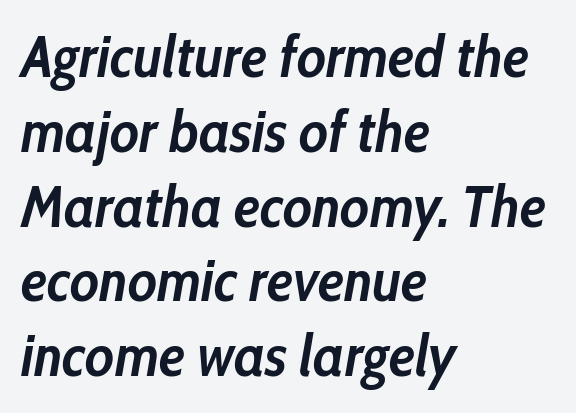
{"italic": "yes", "lean": "right", "slant_degrees": 10, "bold": "yes", "weight": "semibold", "width": "condensed", "stroke_contrast": "low", "x_height": "medium", "monospaced": "no", "underline": "no", "align": "left", "line_spacing": "normal", "line_spacing_ratio": 1.29, "letter_spacing": "normal", "letter_spacing_em": 0.0, "glyph_px": 58}
